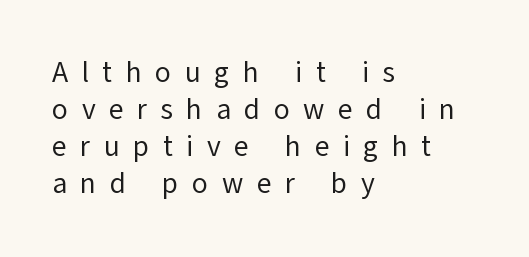
In CSS terms this would be text-align: left. Only glyphs here, with clear space below each row. The rendering uses natural spacing where letterforms have individual widths. A typesetter would call this heavily tracked-out type.
